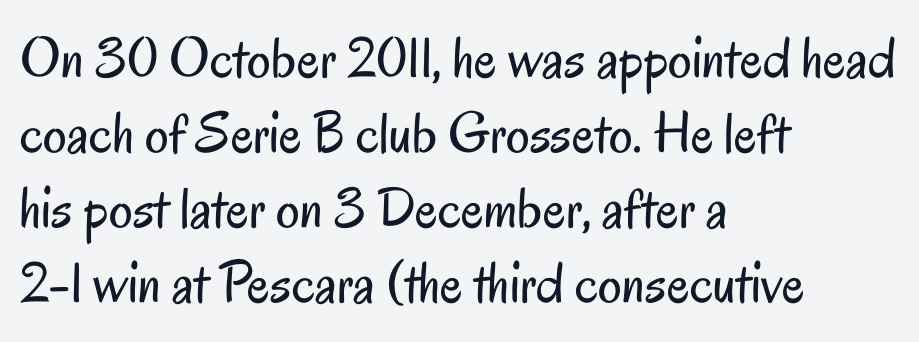
Q: Is the text bold? A: No.
Q: Is the text italic (slanted)? A: No, it is upright.
Q: Is the typeface a serif or a sans-serif typeface? A: Sans-serif.
Q: Is the text underlined? A: No.
Q: How is the paragraph aligned? A: Left-aligned.
Q: Is the spacing between letters normal or unusually wide? A: Normal.
Q: Is the spacing between lines tight, normal or loose? A: Normal.
Q: Width (condensed, normal, or wide)? A: Condensed.
Q: Stroke contrast? A: Low.
Q: x-height? A: Small.
Q: Monospaced? A: No.
